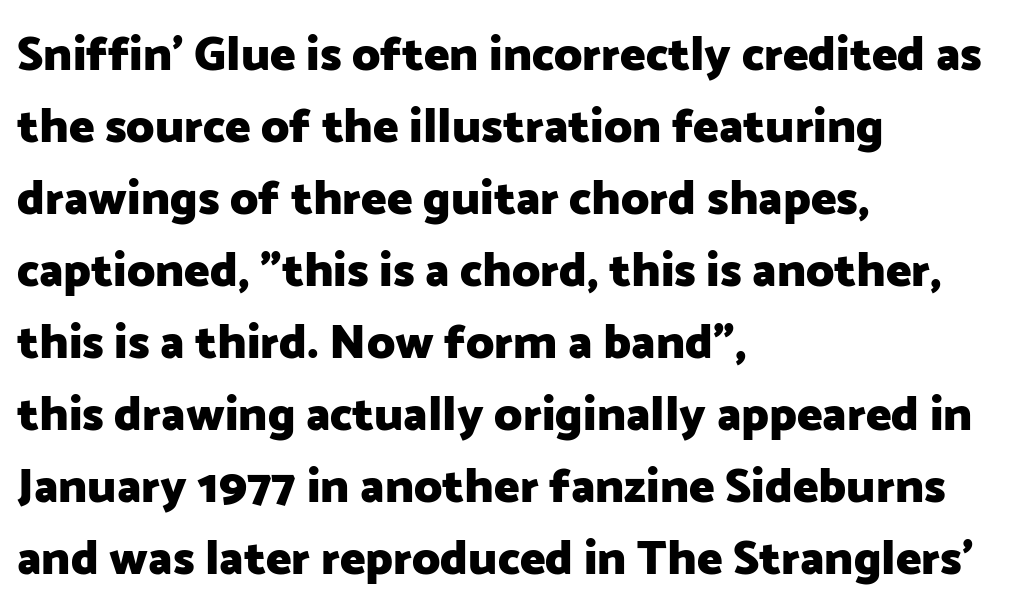
The image shows 48 px heavy sans-serif type, upright; set left-aligned, normal line spacing (1.5x), normal letter spacing, not underlined; low stroke contrast and a medium x-height.
